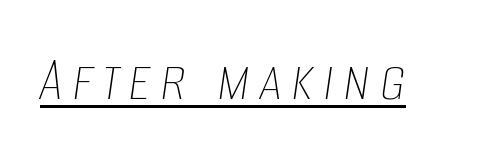
The image shows 65 px thin, condensed type, italic (leaning right); set underlined; low stroke contrast and a large x-height.
